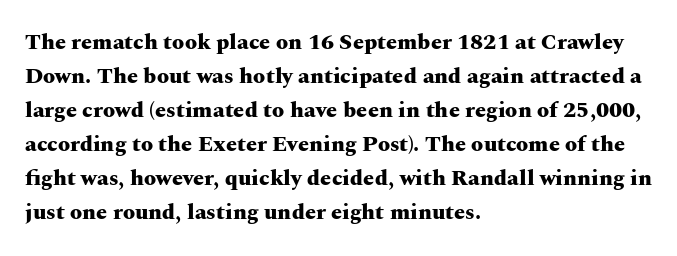
Underline: absent. Default kerning and tracking; the words read as compact shapes. Successive baselines arrive at the customary interval. You can tell it's not italic because the verticals are truly vertical. One-word summary of the alignment: left. These lines carry a lot of weight — the face is fully bold.
